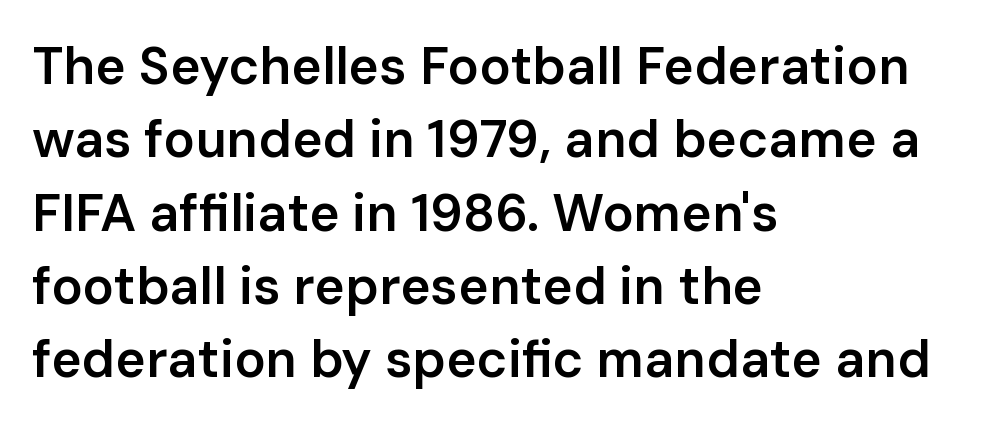
{"serif": "no", "italic": "no", "bold": "semi", "weight": "semibold", "width": "normal", "stroke_contrast": "low", "x_height": "medium", "monospaced": "no", "underline": "no", "align": "left", "line_spacing": "normal", "line_spacing_ratio": 1.41, "letter_spacing": "normal", "letter_spacing_em": 0.0, "glyph_px": 52}
